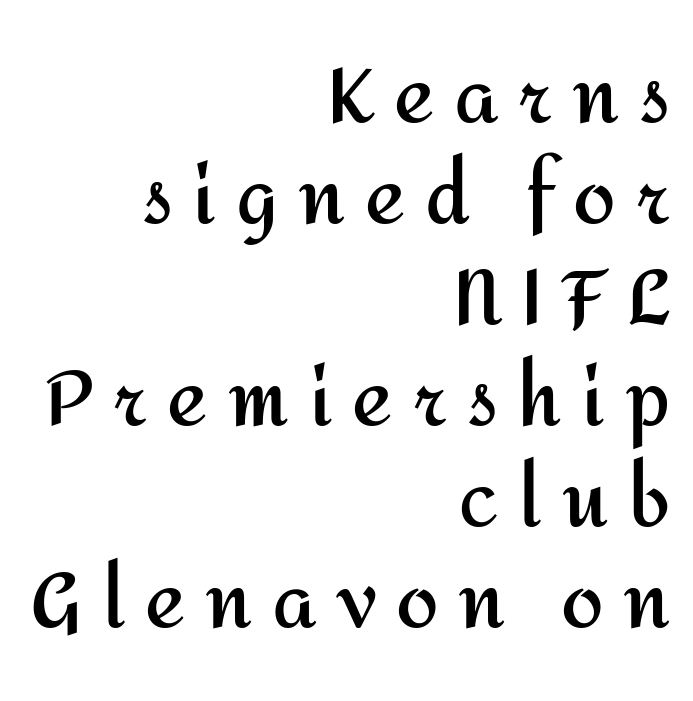
Q: Is the text bold? A: Yes.
Q: Is the text italic (slanted)? A: No, it is upright.
Q: Is the typeface a serif or a sans-serif typeface? A: Sans-serif.
Q: Is the text underlined? A: No.
Q: How is the paragraph aligned? A: Right-aligned.
Q: Is the spacing between letters normal or unusually wide? A: Unusually wide.
Q: Is the spacing between lines tight, normal or loose? A: Normal.
Q: Width (condensed, normal, or wide)? A: Normal.
Q: Stroke contrast? A: Medium.
Q: x-height? A: Medium.
Q: Monospaced? A: No.
